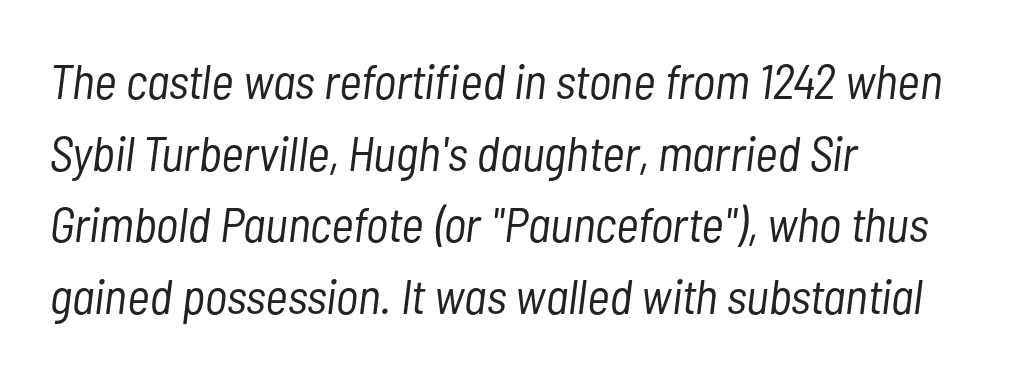
The image shows 49 px light, condensed type, italic (leaning right); set left-aligned, normal line spacing (1.46x), normal letter spacing, not underlined; low stroke contrast and a medium x-height.
